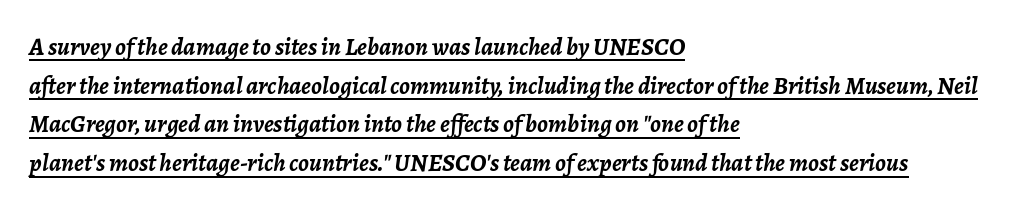
{"italic": "yes", "lean": "right", "slant_degrees": 7, "bold": "yes", "underline": "yes", "align": "left", "line_spacing": "normal", "line_spacing_ratio": 1.55, "letter_spacing": "normal", "letter_spacing_em": 0.0, "glyph_px": 25}
